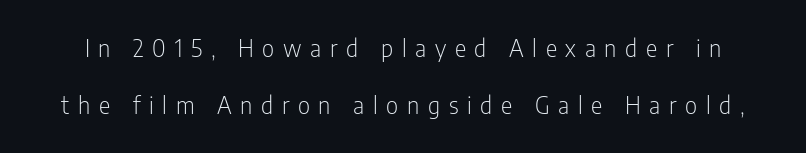
The image shows 24 px text type, upright; set loose line spacing (2.38x), unusually wide letter spacing (+0.36 em), not underlined.
